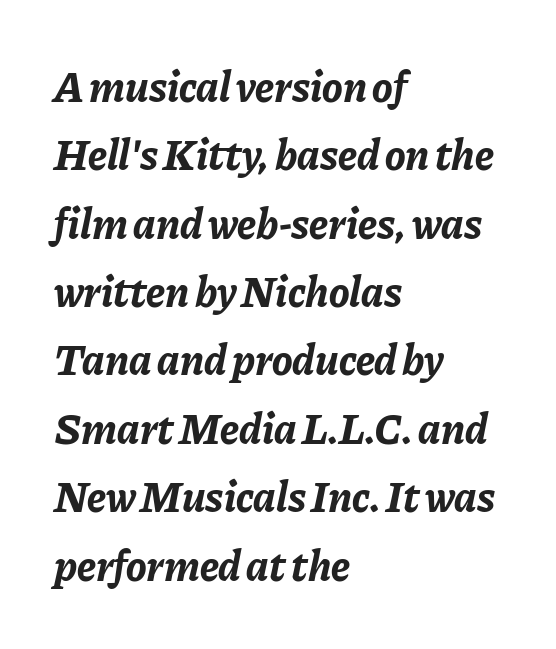
Q: Is the text bold? A: Yes.
Q: Is the text italic (slanted)? A: Yes, it leans right by about 11 degrees.
Q: Is the text underlined? A: No.
Q: How is the paragraph aligned? A: Left-aligned.
Q: Is the spacing between letters normal or unusually wide? A: Normal.
Q: Is the spacing between lines tight, normal or loose? A: Normal.
Q: Width (condensed, normal, or wide)? A: Normal.
Q: Stroke contrast? A: Low.
Q: x-height? A: Medium.
Q: Monospaced? A: No.
